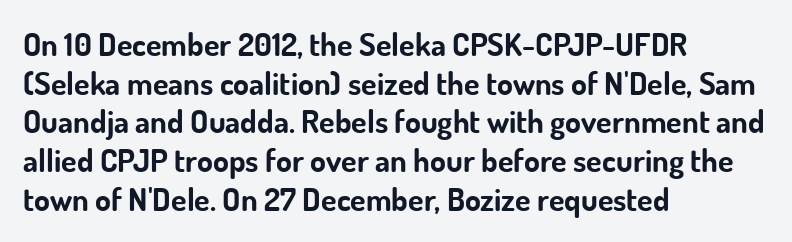
The image shows 32 px bold sans-serif type, upright; set left-aligned, line spacing 1.21x, normal letter spacing, not underlined; low stroke contrast and a small x-height.
